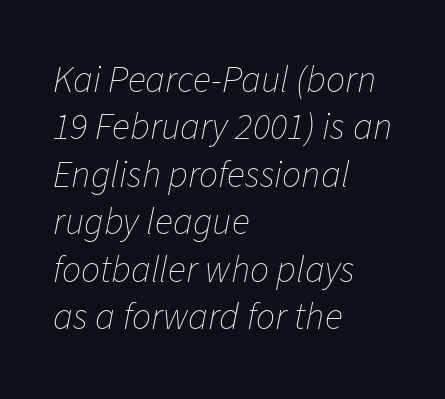
In terms of posture, this sample is oblique. Short note: letters normally spaced. Counters stay open thanks to moderate or lighter strokes. The rendering uses natural spacing where letterforms have individual widths. The line-height multiplier appears to be the usual default. Descenders hang freely into open space.
